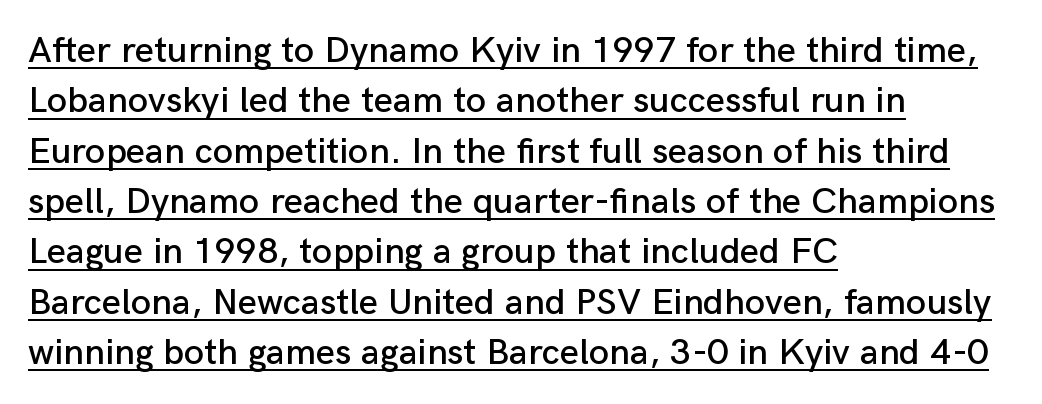
The image shows 37 px sans-serif type, upright; set left-aligned, normal line spacing (1.36x), normal letter spacing, underlined; low stroke contrast and a medium x-height.
